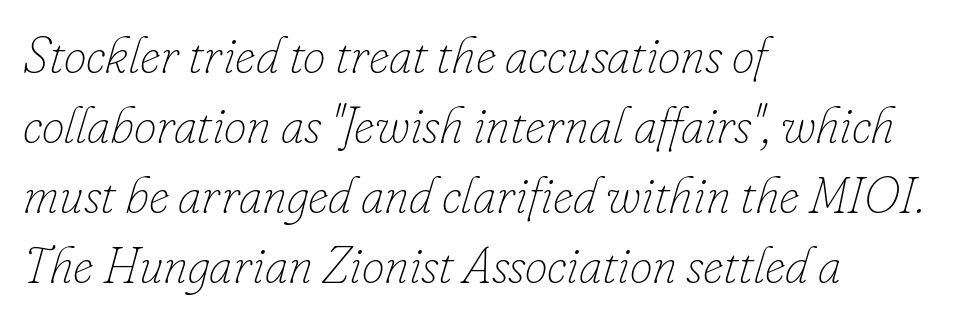
This rendering uses left alignment, leaving the right contour irregular. Weight: in the light-to-regular range. Italic? Definitely — the glyphs are oblique. Default kerning and tracking; the words read as compact shapes.
